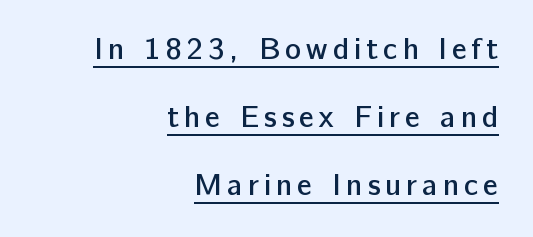
{"serif": "no", "italic": "no", "bold": "semi", "weight": "semibold", "width": "normal", "stroke_contrast": "low", "x_height": "medium", "monospaced": "no", "underline": "yes", "align": "right", "line_spacing": "loose", "line_spacing_ratio": 2.27, "glyph_px": 30}
